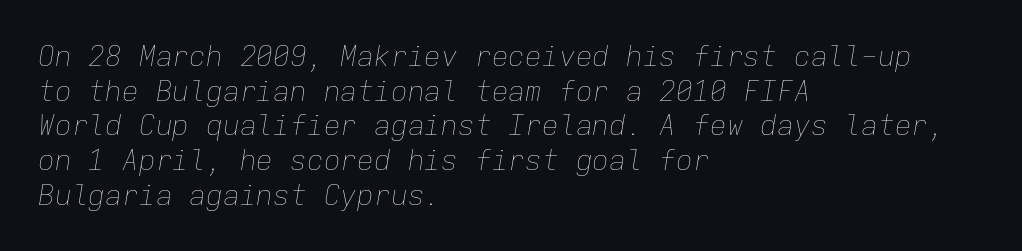
Here the designer chose a console-style face with uniform glyph widths. Notice how the stems are inclined rather than vertical — that's the hallmark of italics. A classic flush-left, rag-right setting is used for this passage. Characters follow at the spacing the type designer built in.
